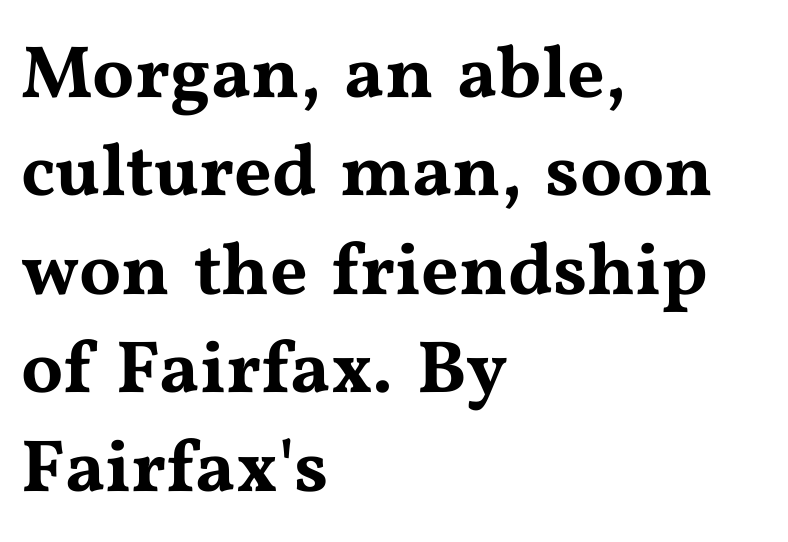
The image shows 74 px wide serif type, upright; set left-aligned, normal line spacing (1.33x), normal letter spacing, not underlined; medium stroke contrast and a medium x-height.
